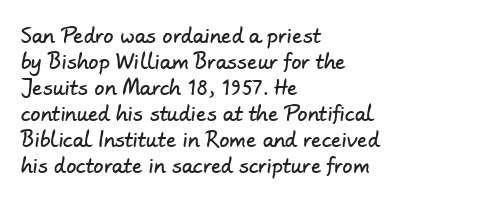
Q: Is the text underlined? A: No.
Q: How is the paragraph aligned? A: Left-aligned.
Q: Is the spacing between letters normal or unusually wide? A: Normal.
Q: Is the spacing between lines tight, normal or loose? A: Normal.
